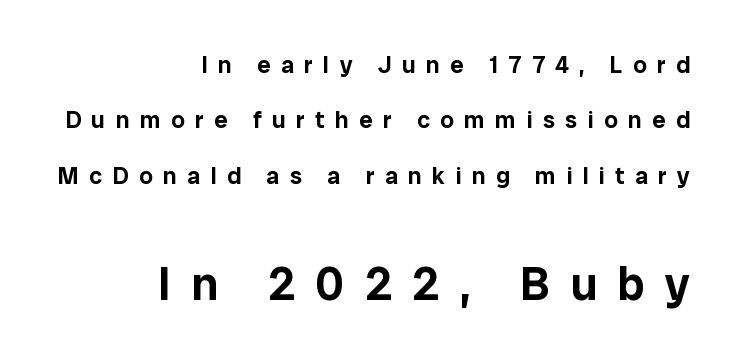
{"serif": "no", "italic": "no", "width": "normal", "stroke_contrast": "low", "x_height": "medium", "monospaced": "no", "underline": "no", "align": "right", "line_spacing": "loose", "line_spacing_ratio": 2.31, "letter_spacing": "wide", "letter_spacing_em": 0.43, "larger_block": "second", "size_ratio": 1.96, "glyph_px": 47}
